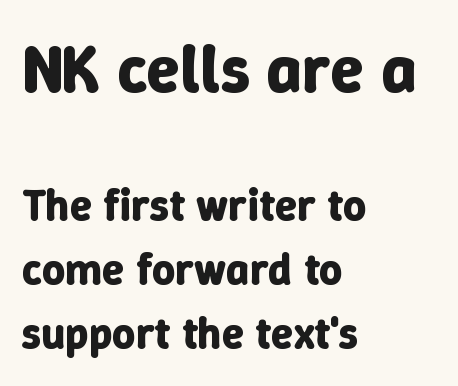
The image shows 68 px bold type, upright; set left-aligned, normal line spacing (1.43x), normal letter spacing, not underlined; the first (top) block is 1.51x larger; low stroke contrast and a medium x-height.
